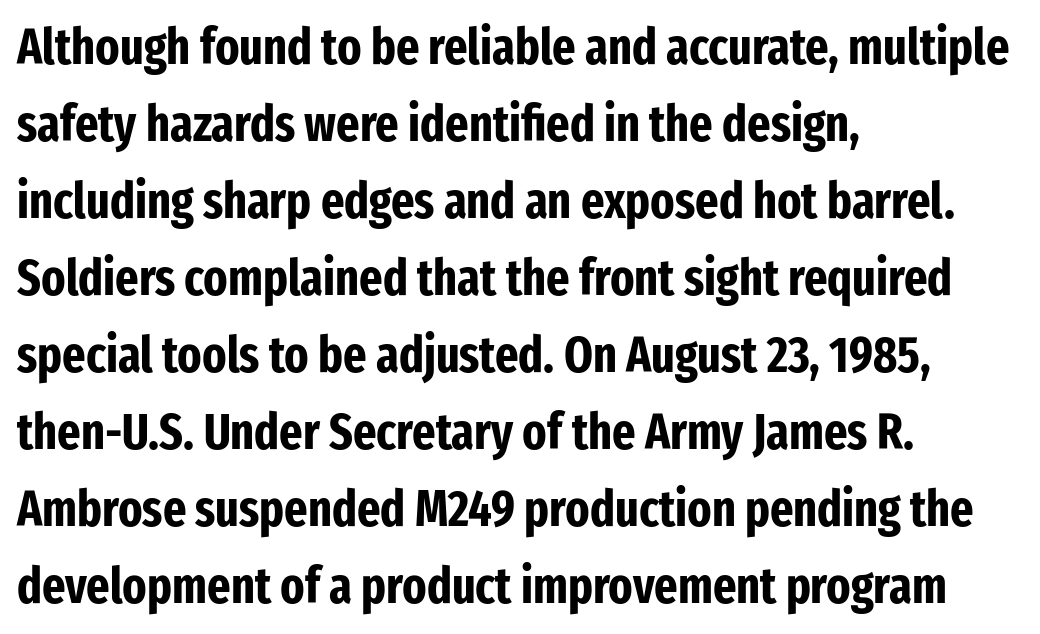
Q: Is the text bold? A: Yes.
Q: Is the text italic (slanted)? A: No, it is upright.
Q: Is the typeface a serif or a sans-serif typeface? A: Sans-serif.
Q: Is the text underlined? A: No.
Q: How is the paragraph aligned? A: Left-aligned.
Q: Is the spacing between letters normal or unusually wide? A: Normal.
Q: Is the spacing between lines tight, normal or loose? A: Normal.
Q: Width (condensed, normal, or wide)? A: Condensed.
Q: Stroke contrast? A: Low.
Q: x-height? A: Medium.
Q: Monospaced? A: No.
